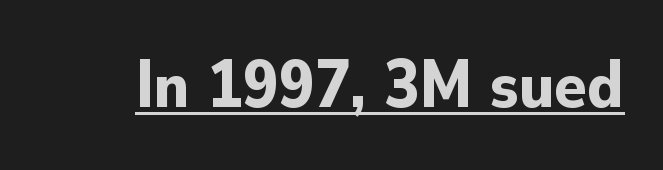
The image shows 67 px bold sans-serif type, upright; set normal letter spacing, underlined; low stroke contrast and a small x-height.
